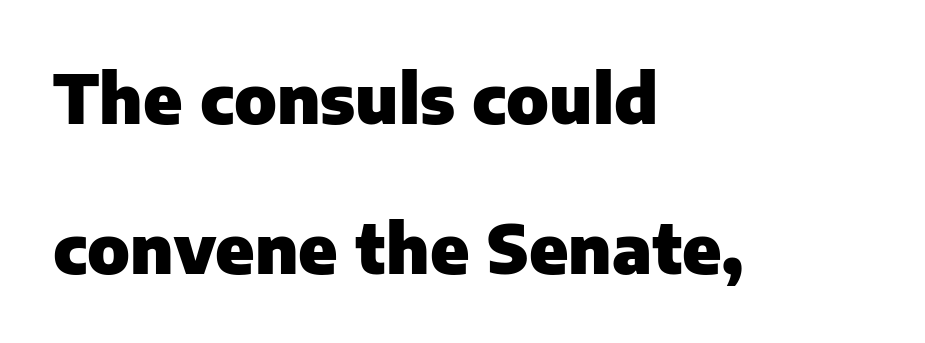
{"serif": "no", "italic": "no", "bold": "yes", "weight": "heavy", "width": "normal", "stroke_contrast": "low", "x_height": "medium", "monospaced": "no", "underline": "no", "align": "left", "line_spacing": "loose", "line_spacing_ratio": 2.21, "letter_spacing": "normal", "letter_spacing_em": 0.0, "glyph_px": 68}
